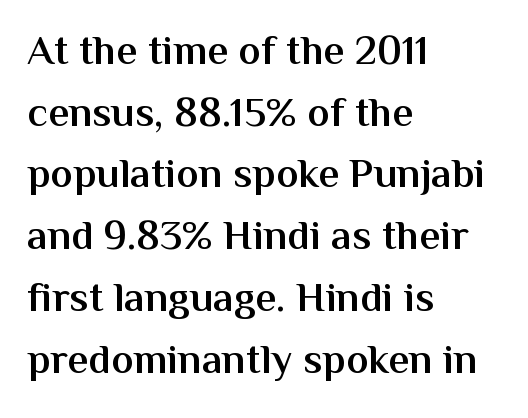
{"serif": "no", "italic": "no", "bold": "semi", "weight": "semibold", "width": "normal", "stroke_contrast": "medium", "x_height": "medium", "monospaced": "no", "underline": "no", "align": "left", "line_spacing": "normal", "line_spacing_ratio": 1.47, "letter_spacing": "normal", "letter_spacing_em": 0.0, "glyph_px": 42}
